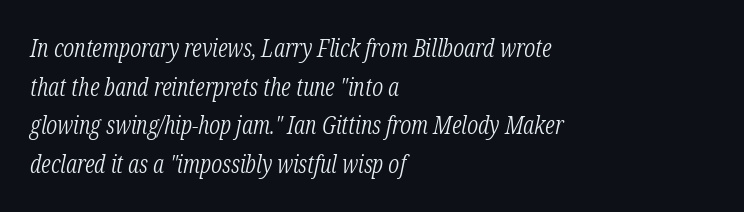
Q: Is the text bold? A: No.
Q: Is the text italic (slanted)? A: Yes, it leans right by about 12 degrees.
Q: Is the text underlined? A: No.
Q: How is the paragraph aligned? A: Left-aligned.
Q: Is the spacing between letters normal or unusually wide? A: Normal.
Q: Is the spacing between lines tight, normal or loose? A: Normal.
